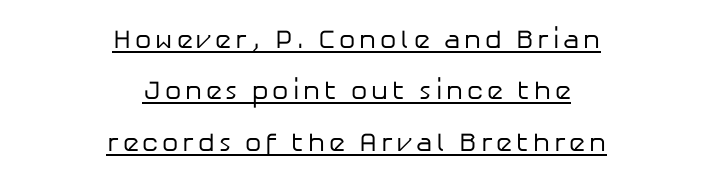
A rule runs beneath these lines of type. The rag falls on both sides of this text block equally. Heft: none added — not bold. Italic: no, the glyphs are upright roman. Baseline-to-baseline distance is far greater than the letter height.
